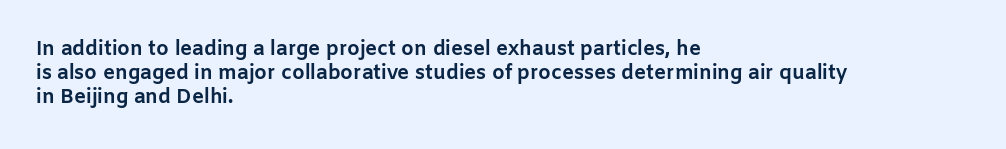
{"italic": "no", "bold": "yes", "underline": "no", "align": "left", "line_spacing_ratio": 1.21, "letter_spacing": "normal", "letter_spacing_em": 0.0, "glyph_px": 20}
